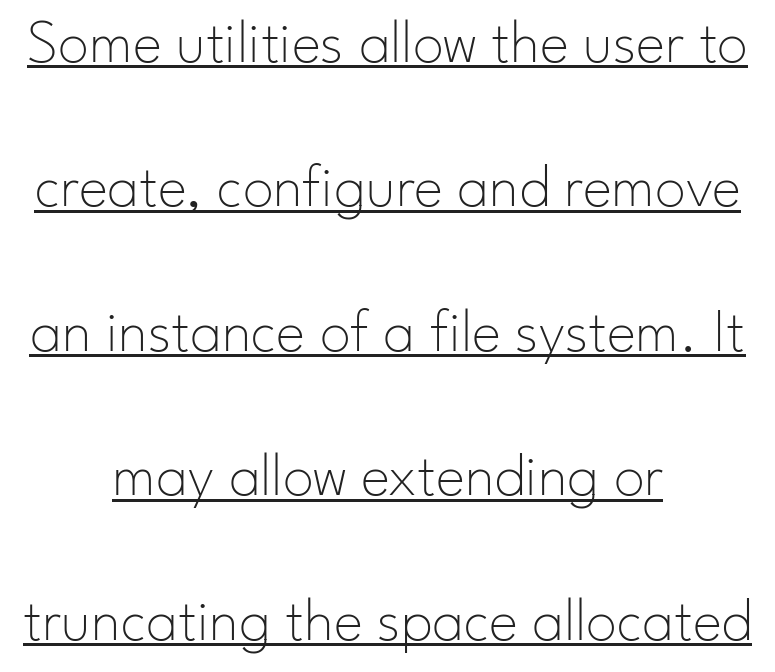
Q: Is the text bold? A: No.
Q: Is the text italic (slanted)? A: No, it is upright.
Q: Is the typeface a serif or a sans-serif typeface? A: Sans-serif.
Q: Is the text underlined? A: Yes.
Q: How is the paragraph aligned? A: Centered.
Q: Is the spacing between letters normal or unusually wide? A: Normal.
Q: Is the spacing between lines tight, normal or loose? A: Loose.
Q: Width (condensed, normal, or wide)? A: Normal.
Q: Stroke contrast? A: Low.
Q: x-height? A: Small.
Q: Monospaced? A: No.
